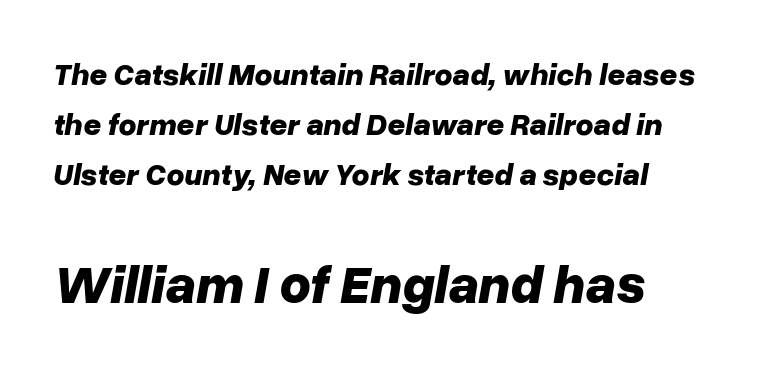
Spacing verdict: proportional, widths tailored to each character. Is the type slanted? Yes — the strokes lean at a clear angle. Top chunk: small. Bottom chunk: large. The gap between lines stays unmarked. Line beginnings align vertically; line endings do not. Vertical spacing — default.
